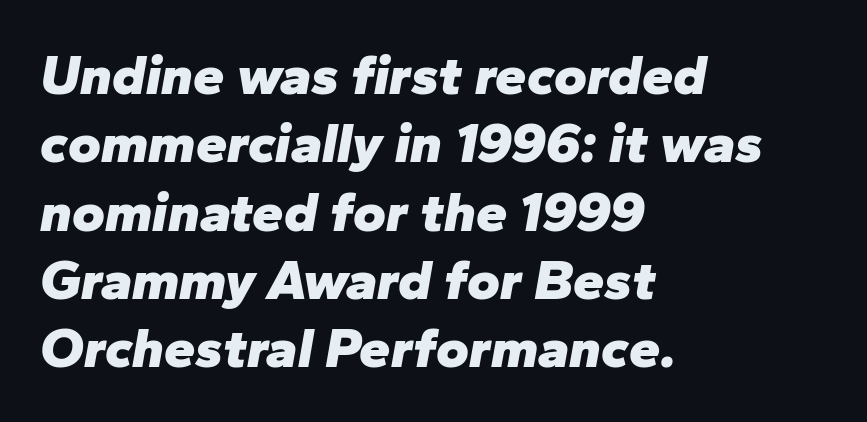
Strong, thick strokes mark this as bold type. Quick note: italic. Glance below the letters and you will spot only blank space. Caption: standard tracking, unaltered. Caption: multi-line text, flush left, ragged right.
